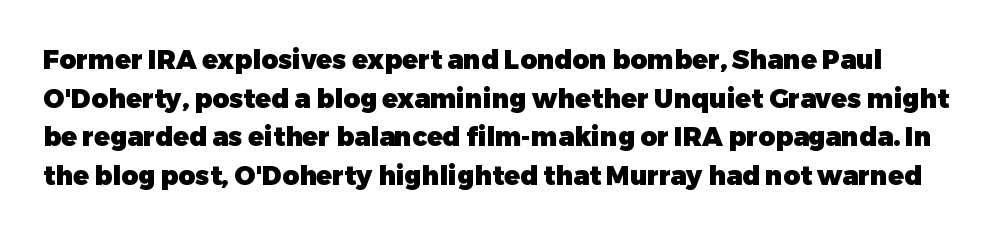
The image shows 26 px bold type, upright; set normal line spacing (1.49x), normal letter spacing, not underlined.
